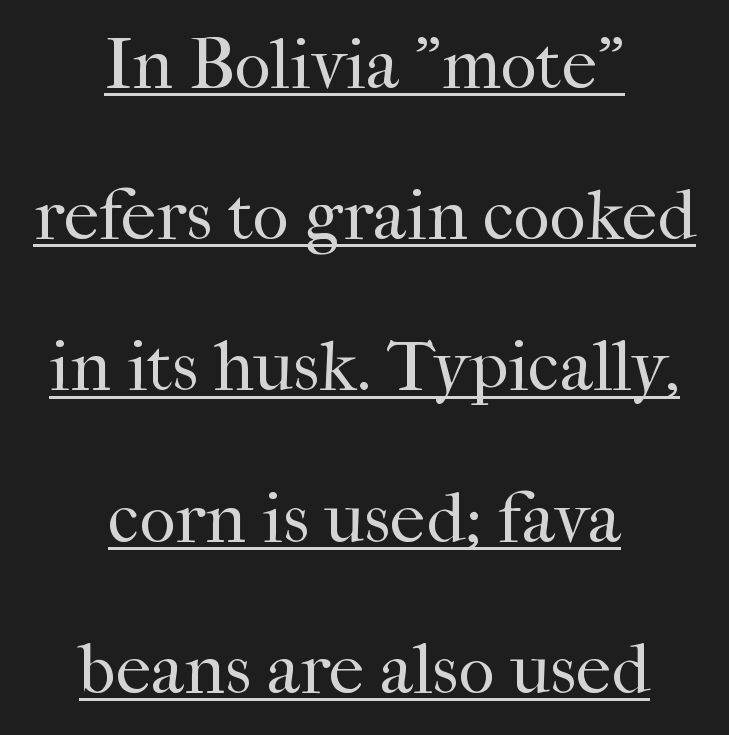
{"serif": "yes", "italic": "no", "bold": "no", "weight": "regular", "width": "normal", "stroke_contrast": "high", "x_height": "medium", "monospaced": "no", "underline": "yes", "align": "center", "line_spacing": "loose", "line_spacing_ratio": 2.13, "letter_spacing": "normal", "letter_spacing_em": 0.0, "glyph_px": 71}
